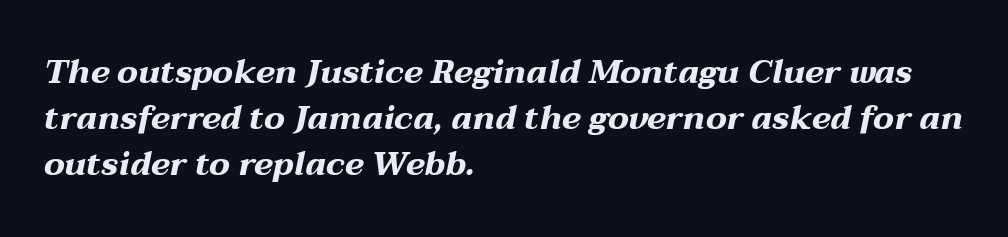
The image shows 33 px bold, wide type, italic (leaning right); set left-aligned, normal line spacing (1.39x), normal letter spacing, not underlined; medium stroke contrast and a medium x-height.
